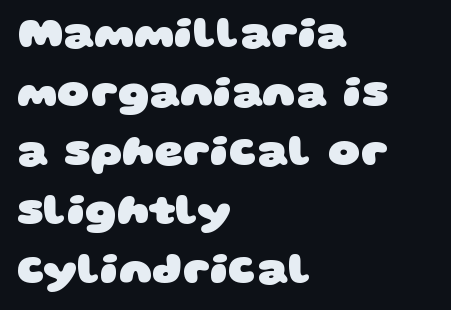
The image shows 44 px heavy, wide sans-serif type; set left-aligned, normal line spacing (1.34x), normal letter spacing, not underlined; low stroke contrast and a large x-height.
